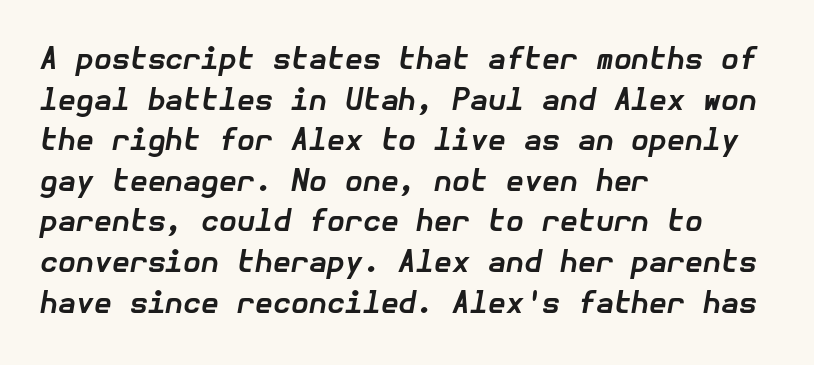
The image shows 29 px bold type, italic (leaning right); set left-aligned, normal line spacing (1.4x), normal letter spacing, not underlined; low stroke contrast and a medium x-height.
